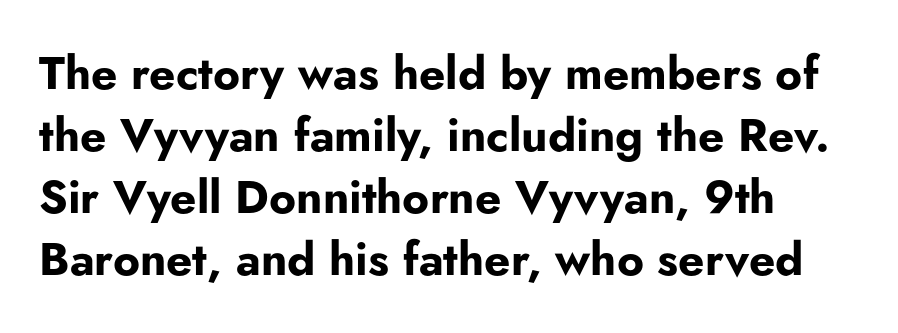
The lines sit at an ordinary, default distance from one another. Type without underlining. Characters follow at the spacing the type designer built in. Stroke thickness is high; the sample reads as a true bold. Each line starts at the same left margin while the right side varies.
